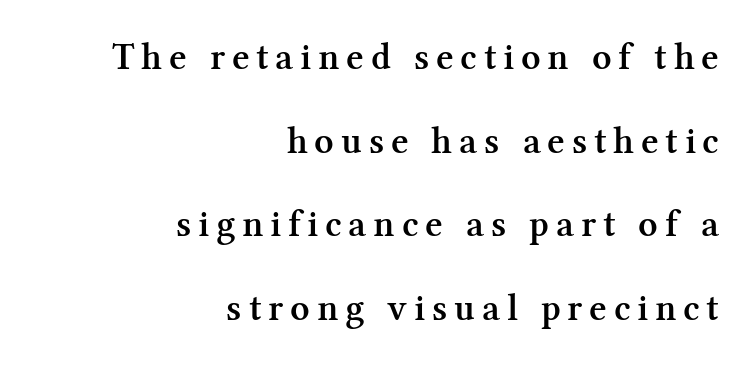
The image shows 38 px semibold serif type, upright; set right-aligned, loose line spacing (2.2x), not underlined; medium stroke contrast and a medium x-height.
